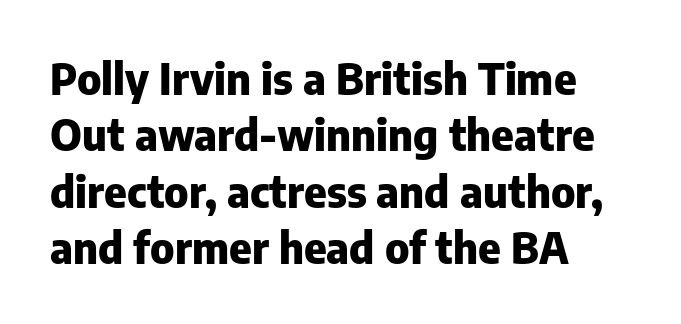
The rendering uses a bold face; every stroke is thick and dark. Ordinary non-slanted type is in use. The rows are spaced the way most documents space them. The passage shown is not underscored anywhere. The ragged edge is on the right, which tells us the setting is flush left.
